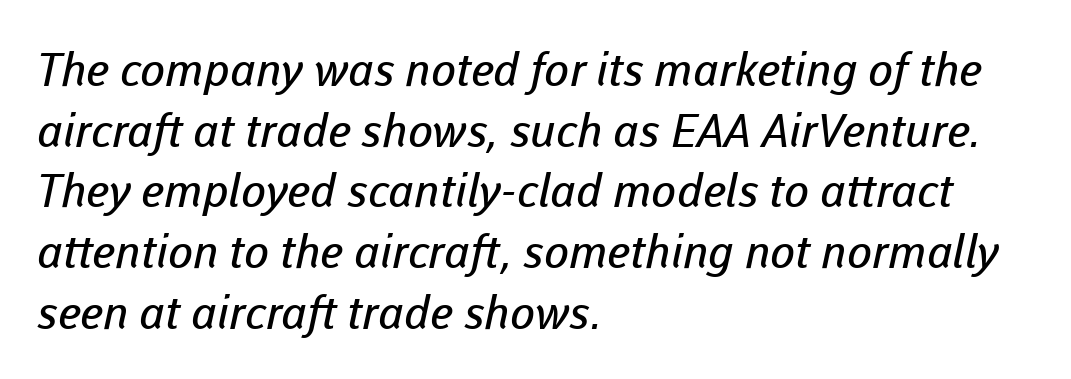
Stems and bowls with no extra thickness — not bold. The rows are spaced the way most documents space them. The glyphs are unaccompanied by any horizontal stroke below them. Standard letterfit; no display-style spreading of the glyphs. One-word summary of the alignment: left.
